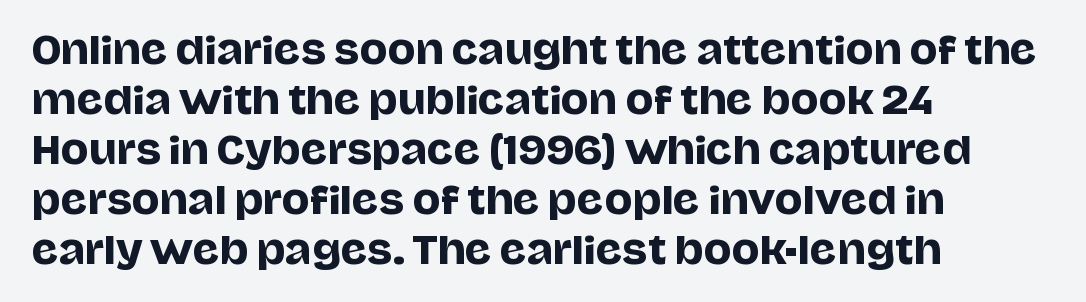
{"serif": "no", "italic": "no", "width": "normal", "stroke_contrast": "low", "x_height": "large", "monospaced": "no", "underline": "no", "align": "left", "line_spacing": "normal", "line_spacing_ratio": 1.35, "letter_spacing": "normal", "letter_spacing_em": 0.0, "glyph_px": 37}
